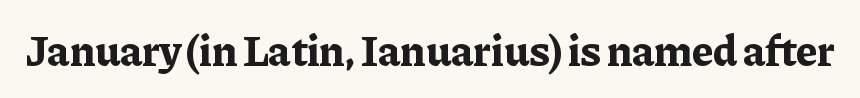
{"serif": "yes", "italic": "no", "bold": "yes", "weight": "bold", "width": "normal", "stroke_contrast": "low", "x_height": "medium", "monospaced": "no", "underline": "no", "letter_spacing": "normal", "letter_spacing_em": 0.0, "glyph_px": 43}
